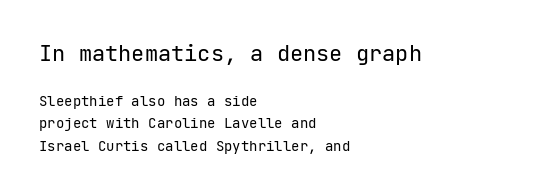
The compositor pushed each line to the left boundary. Whoever set this made the first block the dominant, larger element. The block of text has a typical density, with ordinary space between rows. Posture: vertical. The letterforms sit shoulder to shoulder at normal distance. Any mark beneath the type? The region is blank.
